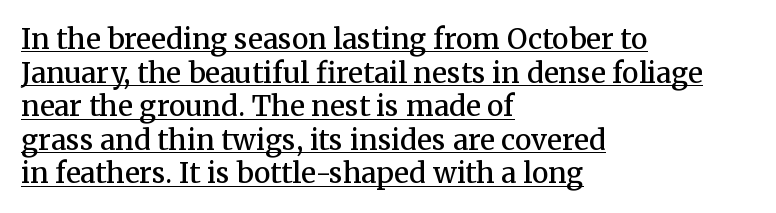
Character widths vary here, with narrow letters taking less room than wide ones. Underlined type. Serif or sans? Serif — the stroke terminals have little feet. Does the lettering tilt? It doesn't — this is upright.
